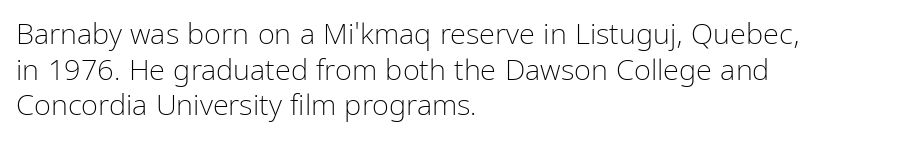
This sample uses an upright cut, with every glyph sitting square on the baseline. Character widths vary here, with narrow letters taking less room than wide ones. Serifs: no, the terminals of the letterforms are clean. Glance below the letters and you will spot only blank space.
